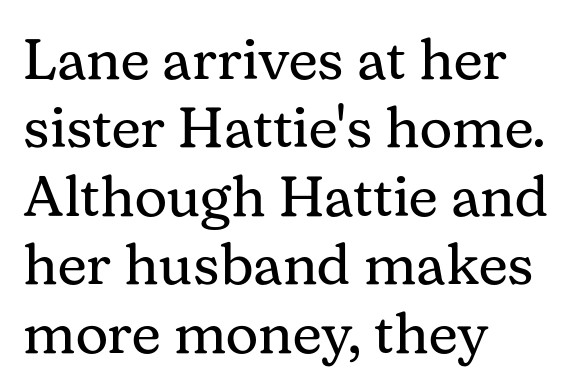
{"serif": "yes", "italic": "no", "bold": "no", "weight": "regular", "width": "normal", "stroke_contrast": "medium", "x_height": "medium", "monospaced": "no", "underline": "no", "align": "left", "line_spacing_ratio": 1.2, "letter_spacing": "normal", "letter_spacing_em": 0.0, "glyph_px": 57}
